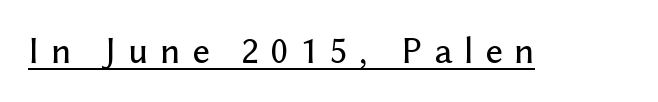
The image shows 38 px sans-serif type, upright; set unusually wide letter spacing (+0.31 em), underlined; low stroke contrast and a medium x-height.
